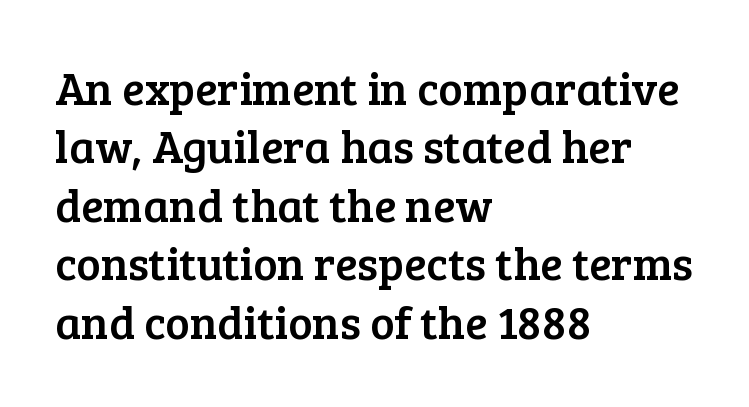
The compositor pushed each line to the left boundary. Each letter's strokes conclude with small projecting serifs. The leading is moderate, giving the passage an even texture. Nothing unusual about the tracking: characters are spaced as the font intends. A typesetter would mark this as roman, not italic. Rule under the text: the space is simply empty.
